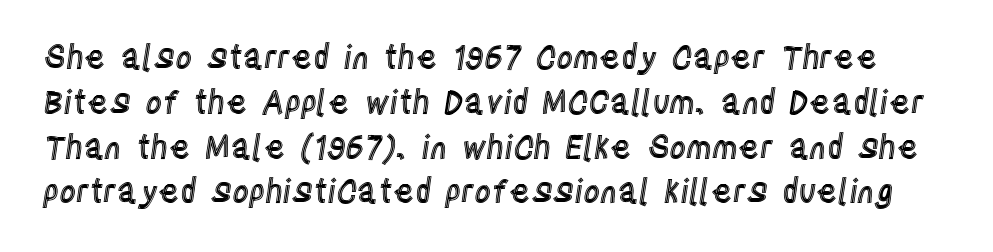
The image shows 32 px condensed type; set normal line spacing (1.4x), normal letter spacing, not underlined; a large x-height.
